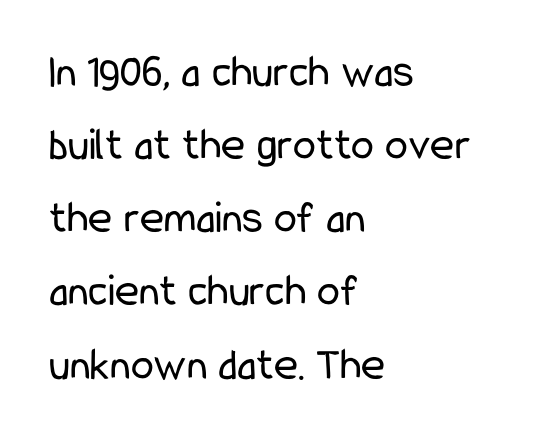
The image shows 46 px regular-weight, condensed sans-serif type, upright; set left-aligned, normal line spacing (1.59x), normal letter spacing, not underlined; low stroke contrast and a medium x-height.
